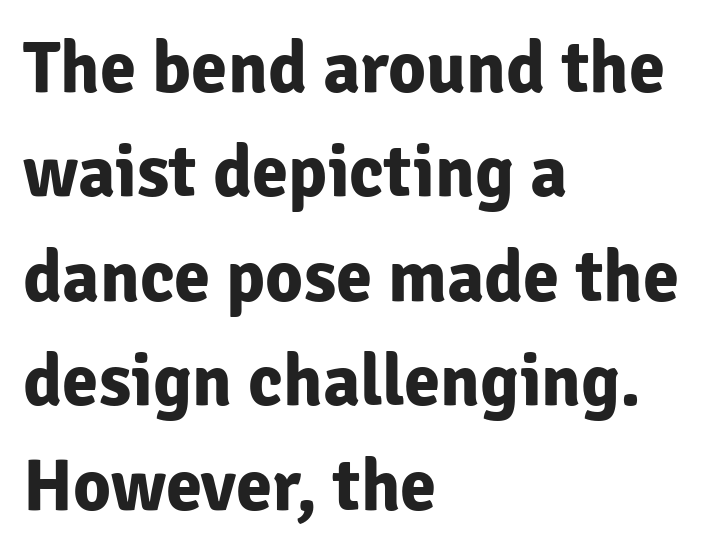
{"serif": "no", "italic": "no", "bold": "yes", "weight": "bold", "width": "normal", "stroke_contrast": "low", "x_height": "medium", "monospaced": "no", "underline": "no", "align": "left", "line_spacing": "normal", "line_spacing_ratio": 1.43, "letter_spacing": "normal", "letter_spacing_em": 0.0, "glyph_px": 73}
